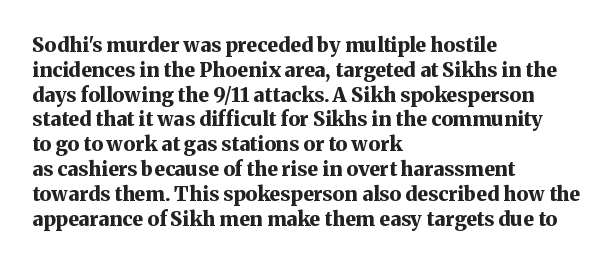
{"italic": "no", "bold": "yes", "underline": "no", "align": "left", "line_spacing_ratio": 1.24, "letter_spacing": "normal", "letter_spacing_em": 0.0, "glyph_px": 20}
